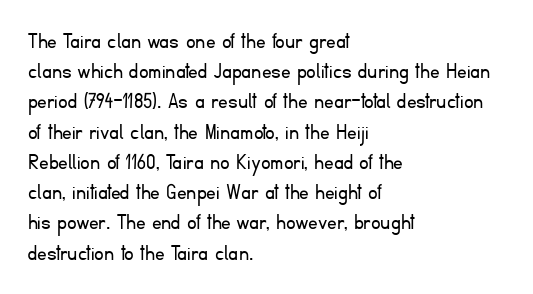
The image shows 24 px text type, upright; set left-aligned, normal line spacing (1.26x), normal letter spacing, not underlined.
